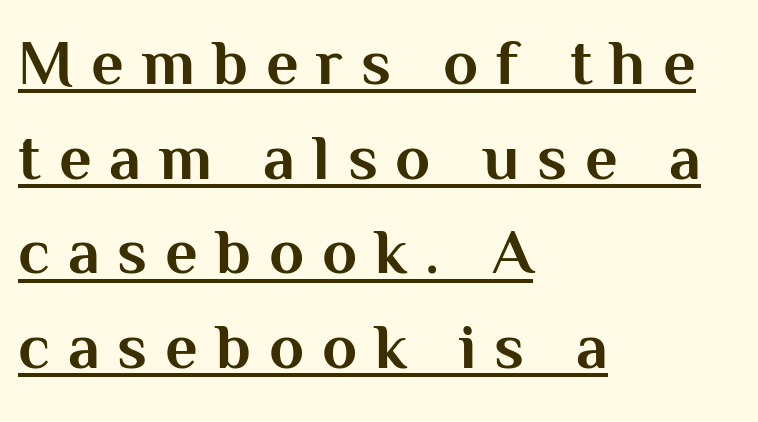
Q: Is the text bold? A: Yes.
Q: Is the text italic (slanted)? A: No, it is upright.
Q: Is the typeface a serif or a sans-serif typeface? A: Sans-serif.
Q: Is the text underlined? A: Yes.
Q: How is the paragraph aligned? A: Left-aligned.
Q: Is the spacing between letters normal or unusually wide? A: Unusually wide.
Q: Is the spacing between lines tight, normal or loose? A: Normal.
Q: Width (condensed, normal, or wide)? A: Normal.
Q: Stroke contrast? A: Medium.
Q: x-height? A: Medium.
Q: Monospaced? A: No.
